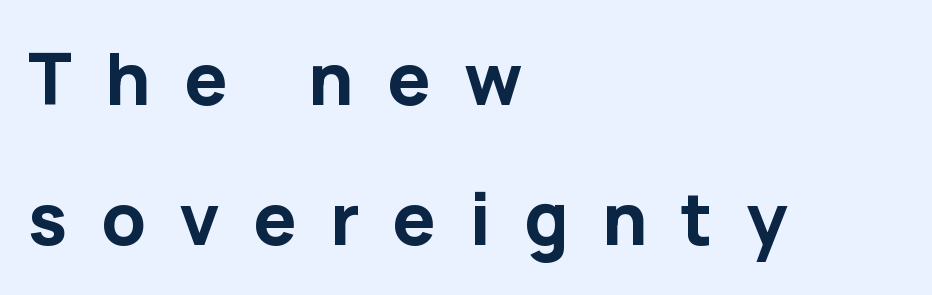
The image shows 72 px bold sans-serif type, upright; set left-aligned, loose line spacing (1.94x), unusually wide letter spacing (+0.46 em), not underlined; low stroke contrast and a medium x-height.
